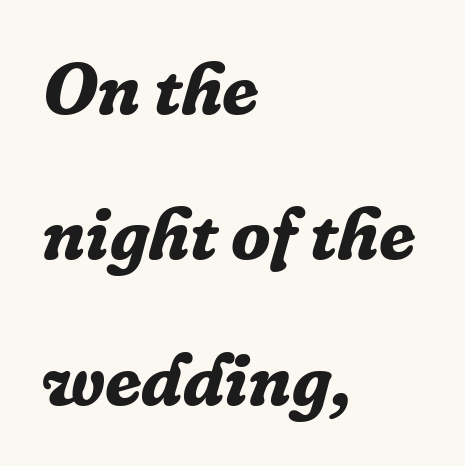
{"serif": "yes", "italic": "yes", "lean": "right", "slant_degrees": 16, "bold": "yes", "weight": "bold", "width": "normal", "stroke_contrast": "low", "x_height": "medium", "monospaced": "no", "underline": "no", "align": "left", "line_spacing": "loose", "line_spacing_ratio": 1.99, "letter_spacing": "normal", "letter_spacing_em": 0.0, "glyph_px": 73}
